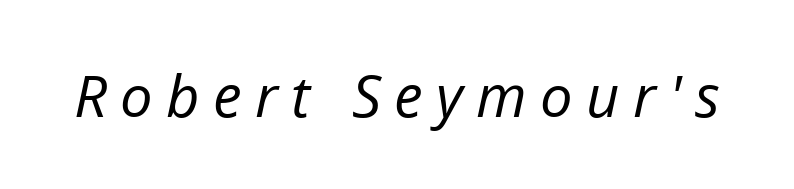
{"italic": "yes", "lean": "right", "slant_degrees": 12, "bold": "no", "weight": "regular", "width": "normal", "stroke_contrast": "low", "x_height": "medium", "monospaced": "no", "underline": "no", "letter_spacing": "wide", "letter_spacing_em": 0.23, "glyph_px": 58}
